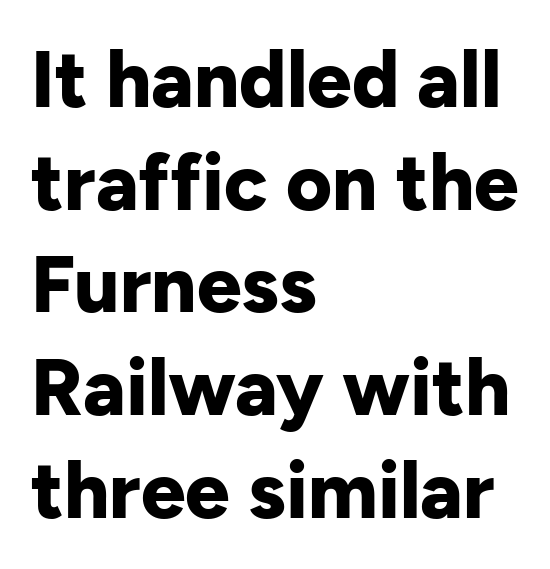
The image shows 79 px bold sans-serif type, upright; set left-aligned, normal line spacing (1.3x), normal letter spacing, not underlined; low stroke contrast and a medium x-height.
